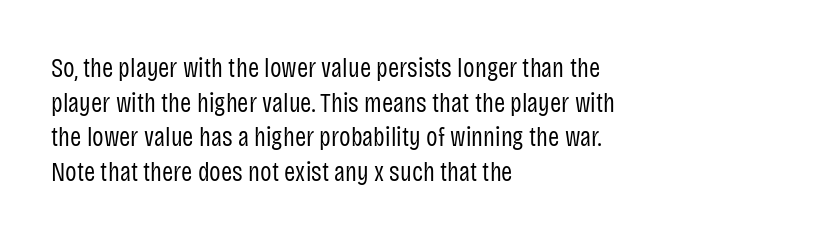
The image shows 27 px text type, upright; set left-aligned, normal line spacing (1.28x), normal letter spacing, not underlined.
